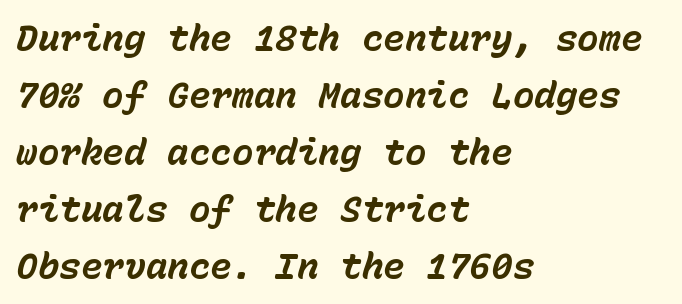
The zone under the glyphs is completely vacant. Note the uniform advance width — an 'i' takes as much space as an 'm'. Is the type slanted? Yes — the strokes lean at a clear angle. Every letter is thick-stroked: bold, no question. In terms of letterspacing, this is plain default setting. Is the block centered? No — it sits flush against the left margin.
